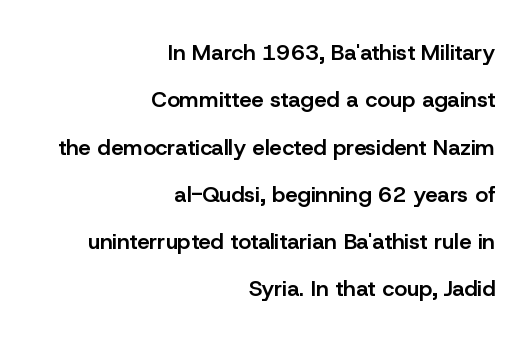
Horizontally, the lines are justified to the trailing edge only. Unmarked baselines from the first word to the last. Compared with an ordinary text face, these strokes are moderately heavier — a semibold. You can tell it's not italic because the verticals are truly vertical. Words appear dense and cohesive because spacing is normal. Leading: increased.
